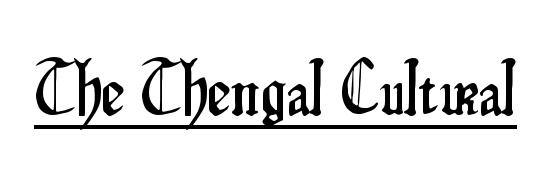
{"serif": "no", "italic": "no", "width": "condensed", "stroke_contrast": "low", "x_height": "small", "monospaced": "no", "underline": "yes", "letter_spacing": "normal", "letter_spacing_em": 0.0, "glyph_px": 75}
